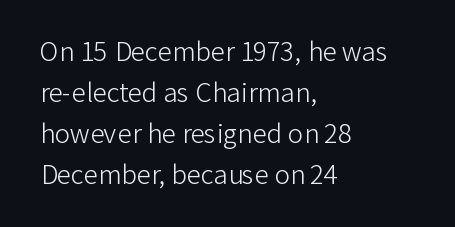
The words here are not underlined. Unbolded letterforms with no extra heft. Quick note: interline space is typical. These lines stack with their left ends in a neat column. Ordinary non-slanted type is in use. Here the glyphs are tracked normally, forming tight word shapes.
